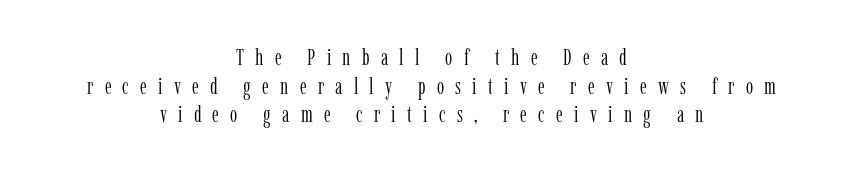
{"italic": "no", "bold": "no", "underline": "no", "align": "center", "line_spacing": "normal", "line_spacing_ratio": 1.25, "letter_spacing": "wide", "letter_spacing_em": 0.49, "glyph_px": 23}
